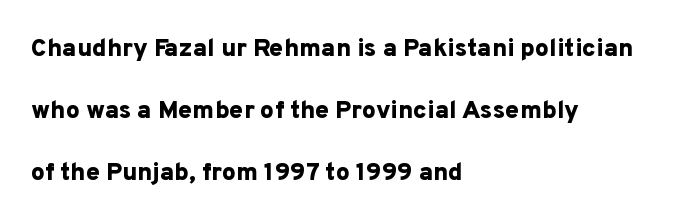
The image shows 25 px bold type, upright; set left-aligned, loose line spacing (2.48x), normal letter spacing, not underlined.
